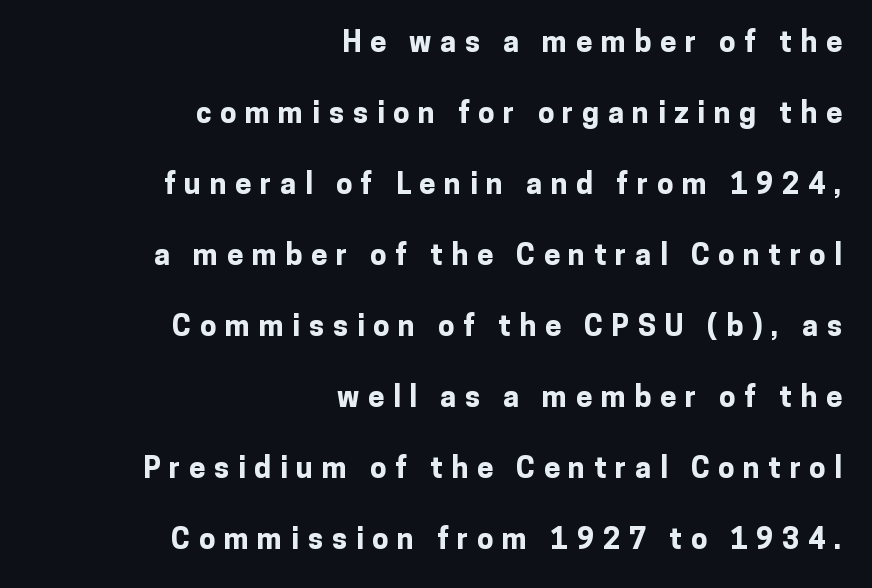
{"serif": "no", "italic": "no", "bold": "yes", "weight": "bold", "width": "normal", "stroke_contrast": "low", "x_height": "medium", "monospaced": "no", "underline": "no", "align": "right", "line_spacing": "loose", "line_spacing_ratio": 2.45, "letter_spacing": "wide", "letter_spacing_em": 0.3, "glyph_px": 29}
